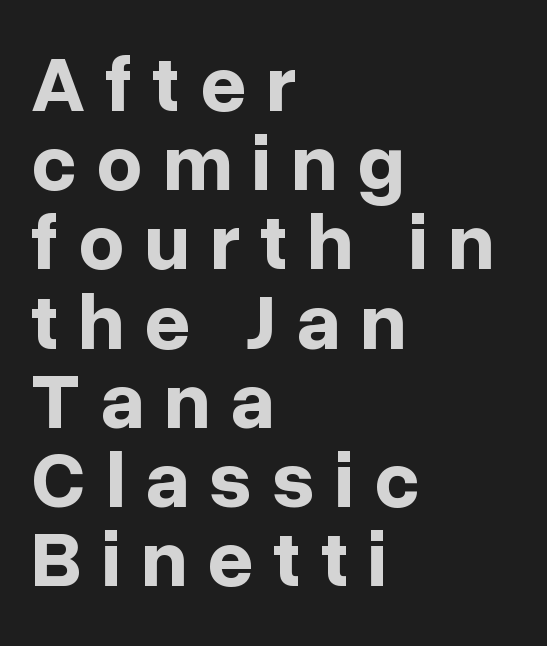
The image shows 80 px bold sans-serif type, upright; set left-aligned, tight line spacing (0.99x), unusually wide letter spacing (+0.25 em), not underlined; low stroke contrast and a medium x-height.
